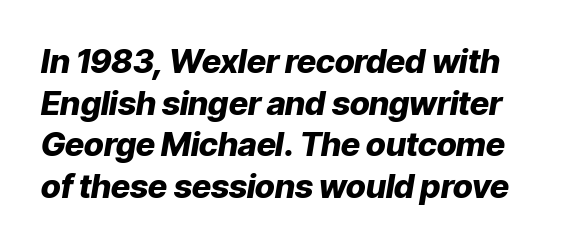
Q: Is the text bold? A: Yes.
Q: Is the text italic (slanted)? A: Yes, it leans right by about 9 degrees.
Q: Is the text underlined? A: No.
Q: Is the spacing between letters normal or unusually wide? A: Normal.
Q: Is the spacing between lines tight, normal or loose? A: Normal.
Q: Width (condensed, normal, or wide)? A: Normal.
Q: Stroke contrast? A: Low.
Q: x-height? A: Medium.
Q: Monospaced? A: No.
